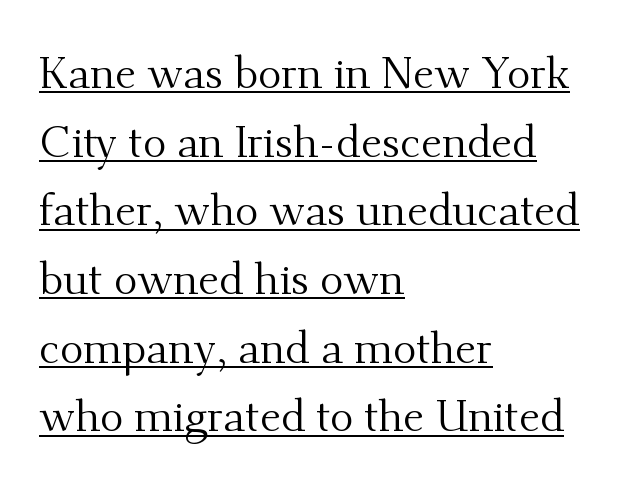
Honestly, the underline is the first thing you notice here. Think of a printed novel: that variable character pitch is what you see here. The font's upright variant was chosen for this text. Stem width sits at or under what a default text font uses. The lines are quadded left.
